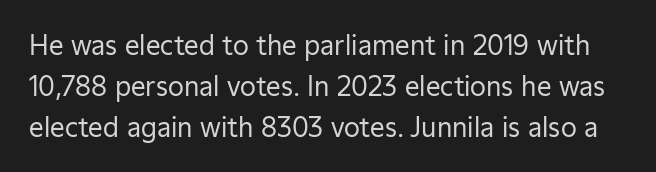
{"italic": "no", "bold": "no", "underline": "no", "line_spacing": "normal", "line_spacing_ratio": 1.57, "letter_spacing": "normal", "letter_spacing_em": 0.0, "glyph_px": 26}
